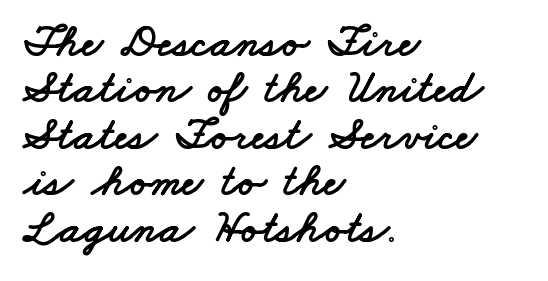
The image shows 46 px wide sans-serif type; set left-aligned, tight line spacing (1.01x), normal letter spacing, not underlined; low stroke contrast and a small x-height.
